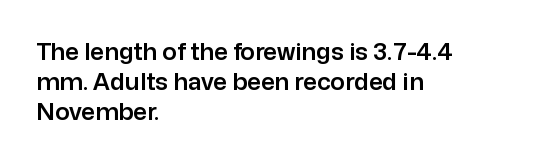
This sample uses an upright cut, with every glyph sitting square on the baseline. The space beneath each line is pristine and unruled. Short note: letters normally spaced. A classic flush-left, rag-right setting is used for this passage.
